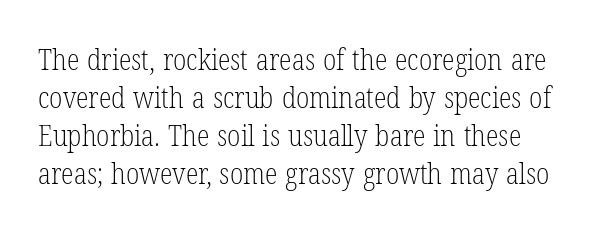
In terms of letterform style, serifs are clearly present. The strip under each line holds only bare page. Regarding leading, the lines here are spaced in the standard way. No extra tracking has been applied to these lines. Do the characters align in a grid? No, the font is proportional.
